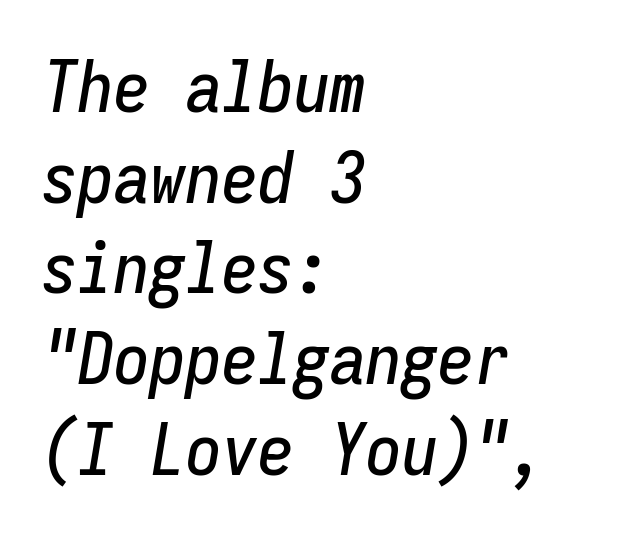
{"italic": "yes", "lean": "right", "slant_degrees": 9, "width": "condensed", "stroke_contrast": "low", "x_height": "medium", "monospaced": "yes", "underline": "no", "align": "left", "line_spacing": "normal", "line_spacing_ratio": 1.26, "letter_spacing": "normal", "letter_spacing_em": 0.0, "glyph_px": 72}
